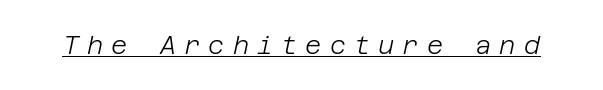
The image shows 25 px text type, italic (leaning right); set unusually wide letter spacing (+0.32 em), underlined.
